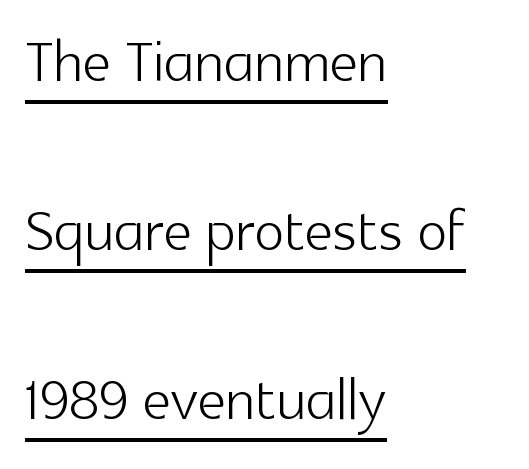
This sample has the flowing, uneven cadence of proportional lettering. A continuous stroke trails under the words, as in a hyperlink. Heft: none added — not bold. No feet cap the strokes, marking this as sans-serif type. Nope, not italic — everything's standing straight.
